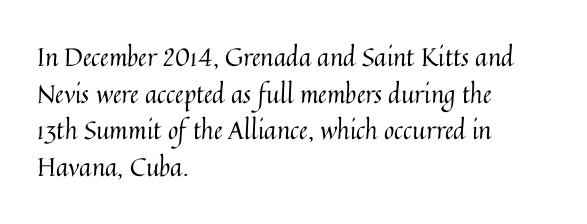
The image shows 25 px text type; set left-aligned, normal line spacing (1.47x), normal letter spacing, not underlined.
